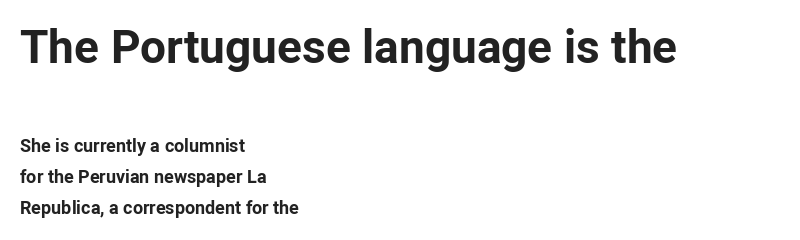
The image shows 46 px bold sans-serif type, upright; set left-aligned, line spacing 1.71x, normal letter spacing, not underlined; the first (top) block is 2.56x larger; low stroke contrast and a medium x-height.
